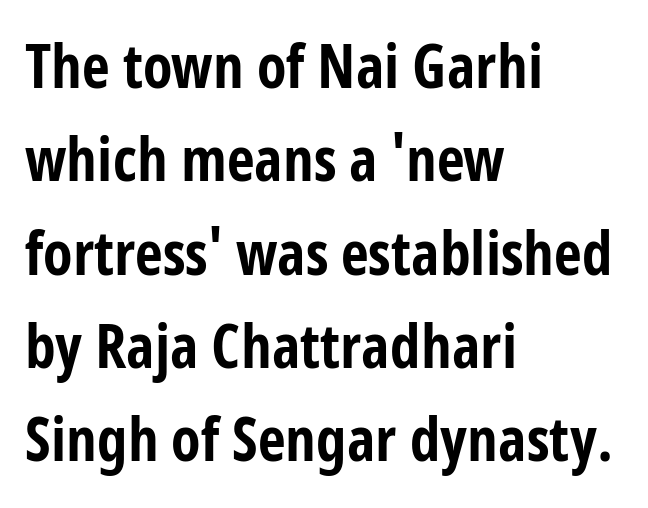
The image shows 61 px bold, condensed sans-serif type, upright; set left-aligned, normal line spacing (1.53x), normal letter spacing, not underlined; low stroke contrast and a medium x-height.
